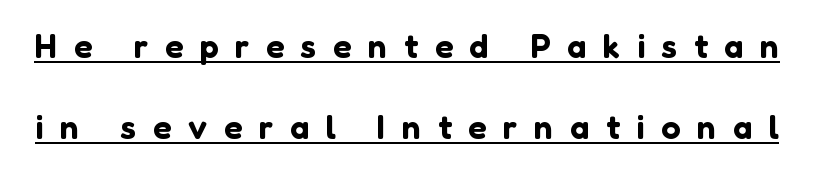
The image shows 34 px sans-serif type, upright; set loose line spacing (2.39x), unusually wide letter spacing (+0.49 em), underlined; low stroke contrast and a medium x-height.
